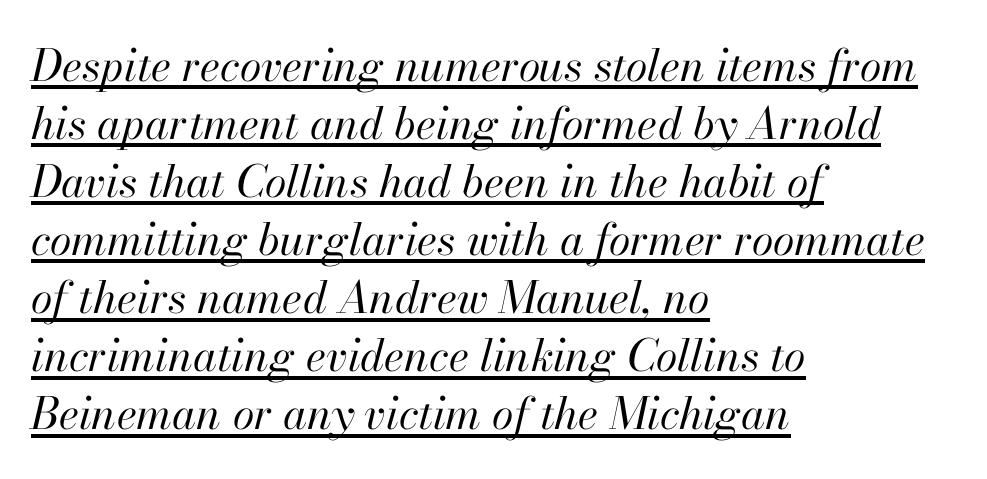
{"italic": "yes", "lean": "right", "slant_degrees": 13, "bold": "no", "weight": "regular", "width": "normal", "stroke_contrast": "high", "x_height": "small", "monospaced": "no", "underline": "yes", "align": "left", "line_spacing": "normal", "line_spacing_ratio": 1.32, "letter_spacing": "normal", "letter_spacing_em": 0.0, "glyph_px": 44}
